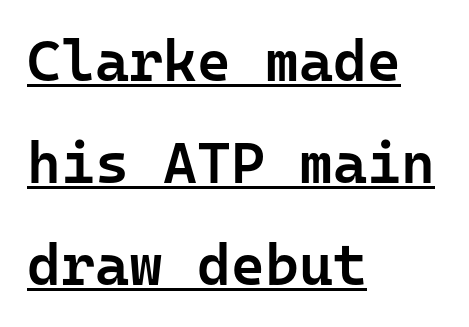
Leftover space on each line is placed entirely after the last word. Strokes here are thickened, but only to semibold level. These lines are composed in type without serifs. Is the letter spacing exaggerated? No — it looks like the ordinary default. The letters stand straight up with perfectly vertical stems. Decoration check: the copy is underlined.
